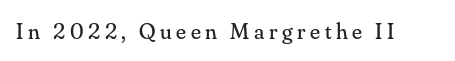
Does extra space separate the letters? Yes, quite a lot of it. This is not heavy type; no bold has been used. Upright lettering throughout. Glance below the letters and you will spot only blank space.
